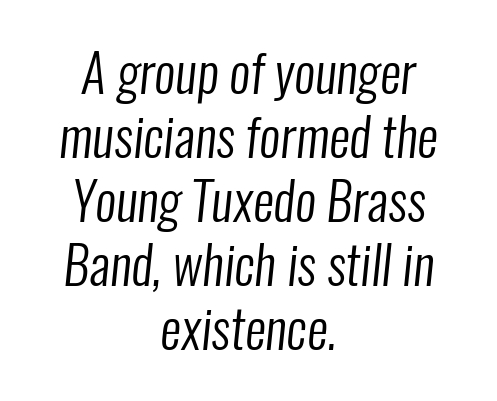
{"serif": "no", "bold": "no", "weight": "regular", "width": "condensed", "stroke_contrast": "low", "x_height": "medium", "monospaced": "no", "underline": "no", "align": "center", "line_spacing_ratio": 1.23, "letter_spacing": "normal", "letter_spacing_em": 0.0, "glyph_px": 52}
